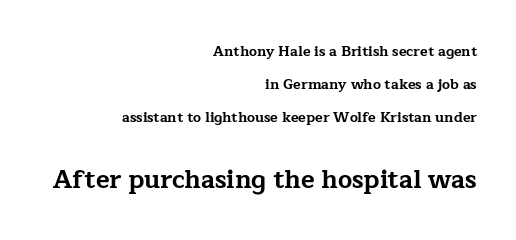
{"italic": "no", "bold": "yes", "underline": "no", "align": "right", "line_spacing": "loose", "line_spacing_ratio": 2.37, "letter_spacing": "normal", "letter_spacing_em": 0.0, "larger_block": "second", "size_ratio": 1.79, "glyph_px": 25}
